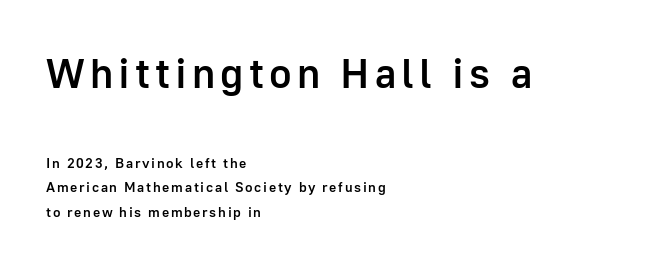
Q: Is the text bold? A: Semi-bold.
Q: Is the text italic (slanted)? A: No, it is upright.
Q: Is the typeface a serif or a sans-serif typeface? A: Sans-serif.
Q: Is the text underlined? A: No.
Q: How is the paragraph aligned? A: Left-aligned.
Q: Which block of text is set in a larger size, the first (top) or the second (bottom)? A: The first (top) one.
Q: Width (condensed, normal, or wide)? A: Normal.
Q: Stroke contrast? A: Low.
Q: x-height? A: Medium.
Q: Monospaced? A: No.
